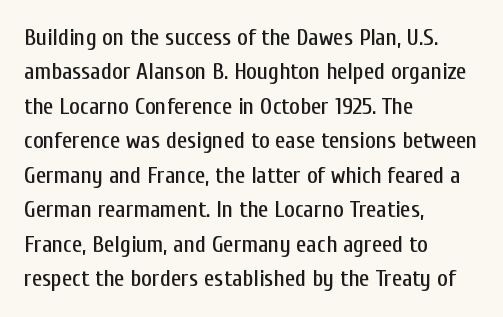
The image shows 23 px text type, upright; set left-aligned, normal line spacing (1.5x), normal letter spacing, not underlined.
